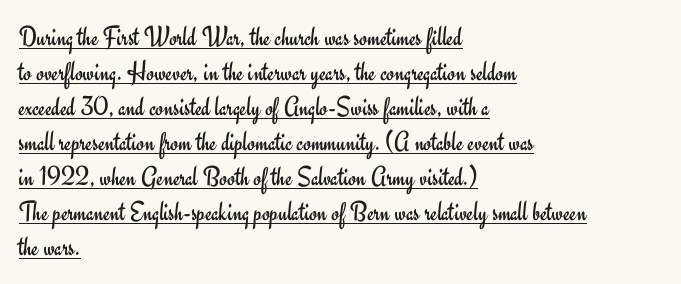
{"serif": "no", "bold": "no", "weight": "regular", "width": "normal", "stroke_contrast": "low", "x_height": "small", "monospaced": "no", "underline": "yes", "align": "left", "line_spacing": "normal", "line_spacing_ratio": 1.25, "letter_spacing": "normal", "letter_spacing_em": 0.0, "glyph_px": 28}
